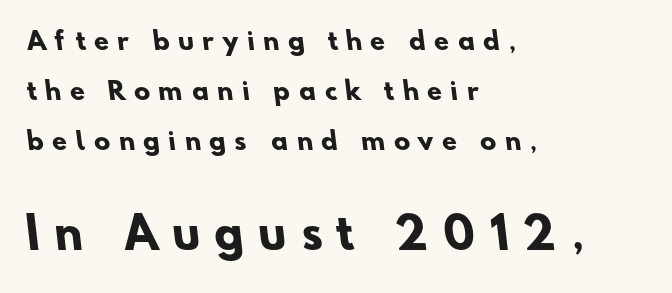
The image shows 42 px heavy sans-serif type; set left-aligned, loose line spacing (2.08x), unusually wide letter spacing (+0.36 em), not underlined; the second (bottom) block is 1.75x larger; low stroke contrast and a small x-height.
